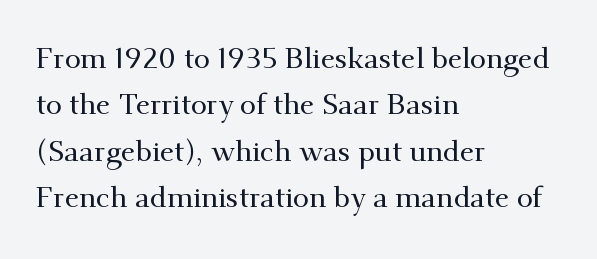
Q: Is the text italic (slanted)? A: No, it is upright.
Q: Is the typeface a serif or a sans-serif typeface? A: Serif.
Q: Is the text underlined? A: No.
Q: How is the paragraph aligned? A: Left-aligned.
Q: Is the spacing between letters normal or unusually wide? A: Normal.
Q: Is the spacing between lines tight, normal or loose? A: Normal.
Q: Width (condensed, normal, or wide)? A: Normal.
Q: Stroke contrast? A: Medium.
Q: x-height? A: Small.
Q: Monospaced? A: No.
